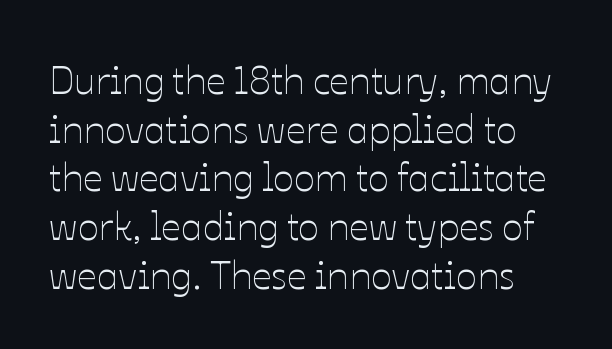
Baseline-to-baseline distance is the conventional proportion of letter height. The letterforms sit shoulder to shoulder at normal distance. Quick note: underline off. The letters advance in unequal steps, a hallmark of proportional type. Compared with a typical body face, this is equally light or lighter still. Characters remain perfectly vertical along every line.
